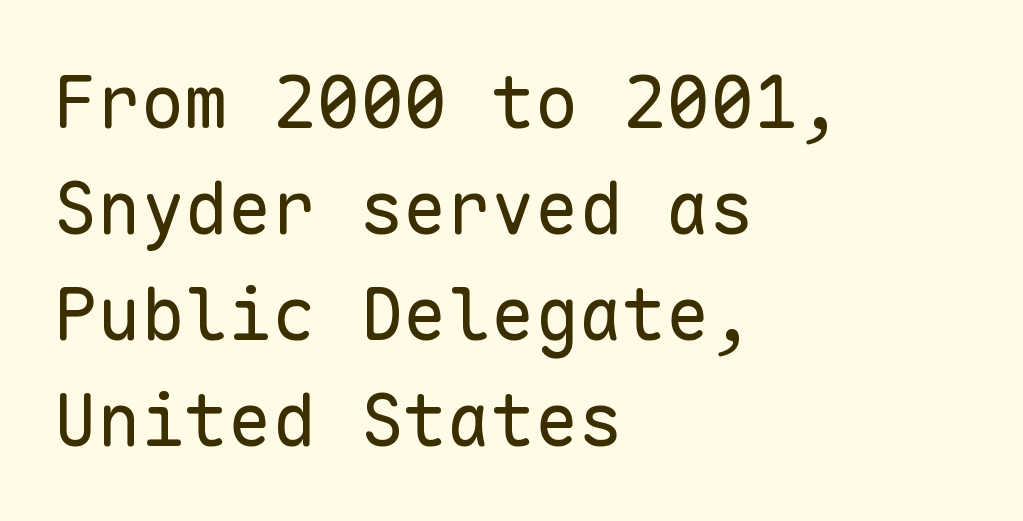
Q: Is the text bold? A: No.
Q: Is the text italic (slanted)? A: No, it is upright.
Q: Is the typeface a serif or a sans-serif typeface? A: Sans-serif.
Q: Is the text underlined? A: No.
Q: How is the paragraph aligned? A: Left-aligned.
Q: Is the spacing between letters normal or unusually wide? A: Normal.
Q: Is the spacing between lines tight, normal or loose? A: Normal.
Q: Width (condensed, normal, or wide)? A: Normal.
Q: Stroke contrast? A: Low.
Q: x-height? A: Medium.
Q: Monospaced? A: Yes.
